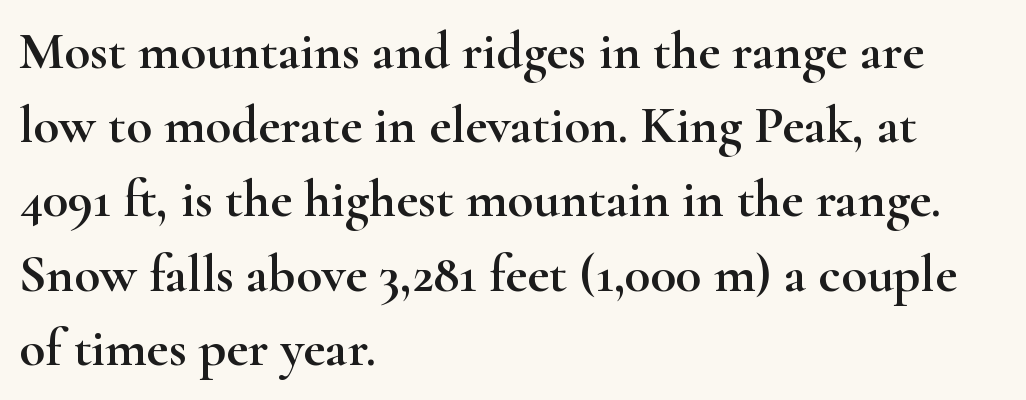
The image shows 53 px wide serif type, upright; set left-aligned, normal line spacing (1.4x), normal letter spacing, not underlined; high stroke contrast and a small x-height.
